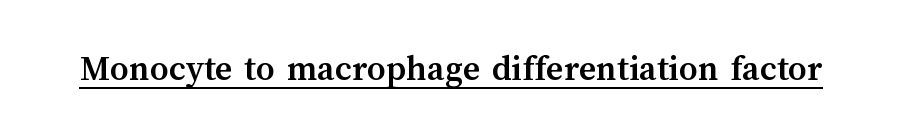
Is this a fixed-width face? No — the glyphs have proportional, varying widths. The face used here is rendered with its standard letterfit. Every character sits straight up, as roman type does. The rendering uses the underline text-decoration. As a designer I'd log this as weight 700, bold.
